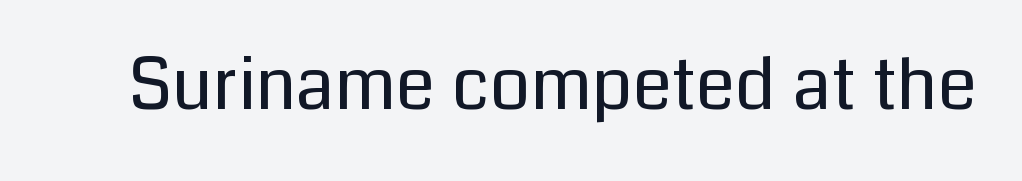
The image shows 71 px regular-weight sans-serif type, upright; set normal letter spacing, not underlined; low stroke contrast and a medium x-height.
